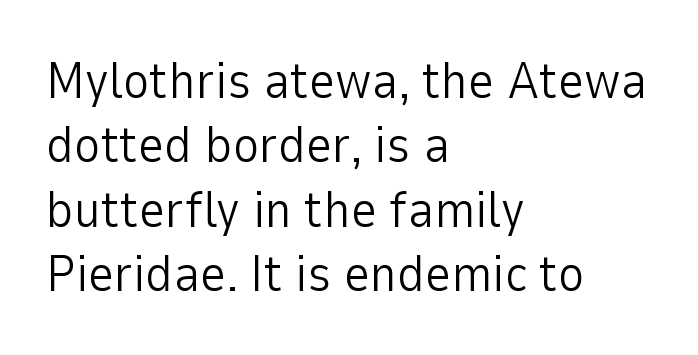
The text block is weighted toward the left margin, trailing off unevenly rightward. Baseline-to-baseline distance is the conventional proportion of letter height. Honestly, there is no underline to notice here at all. Standard letterfit; no display-style spreading of the glyphs. Notice how the stems are strictly vertical — no italics here. Examine the stroke ends and you'll find no serifs.
